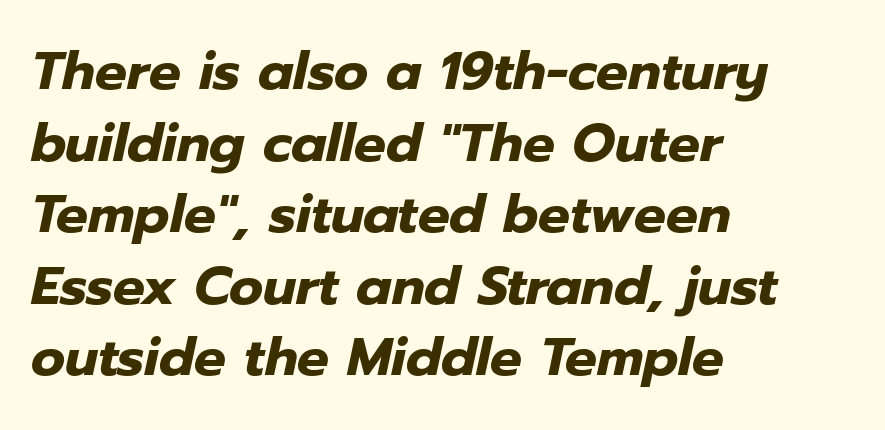
The image shows 53 px heavy type, italic (leaning right); set left-aligned, normal line spacing (1.35x), normal letter spacing, not underlined; low stroke contrast and a medium x-height.
